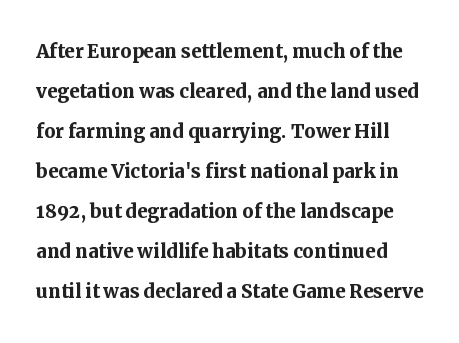
The image shows 25 px bold type, upright; set normal line spacing (1.6x), normal letter spacing, not underlined.
